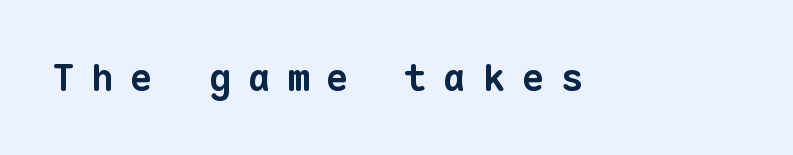
{"serif": "no", "bold": "yes", "weight": "bold", "width": "normal", "stroke_contrast": "low", "x_height": "medium", "monospaced": "yes", "underline": "no", "letter_spacing": "wide", "letter_spacing_em": 0.43, "glyph_px": 38}
